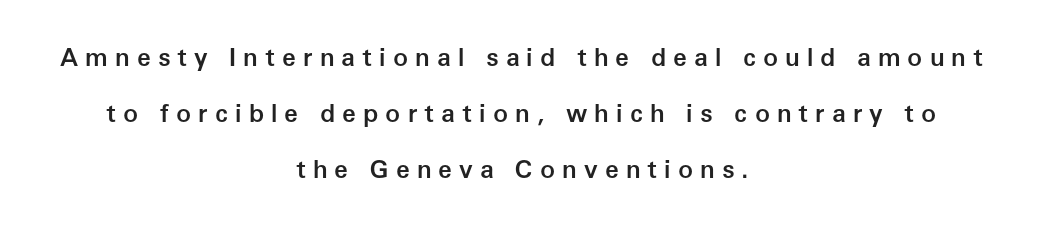
{"italic": "no", "bold": "semi", "underline": "no", "align": "center", "line_spacing": "loose", "line_spacing_ratio": 2.25, "letter_spacing": "wide", "letter_spacing_em": 0.28, "glyph_px": 25}
